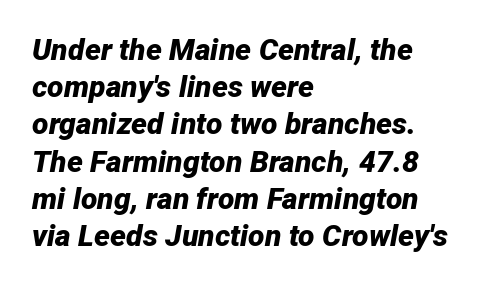
Descenders hang freely into open space. Italic? Definitely — the glyphs are oblique. The strokes are fattened all the way to bold. Alignment: flush left. These lines are rendered in a variable-pitch font.
